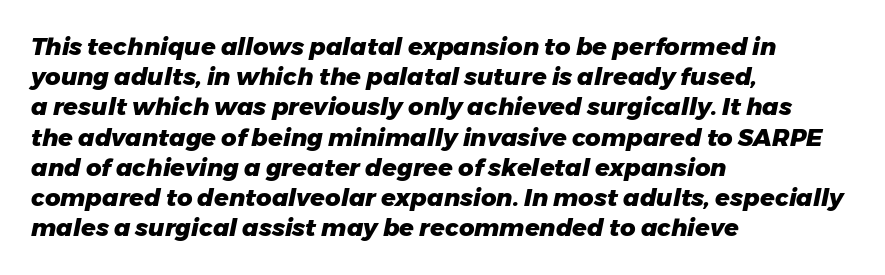
The image shows 24 px bold type, italic (leaning right); set left-aligned, normal line spacing (1.26x), normal letter spacing, not underlined.
